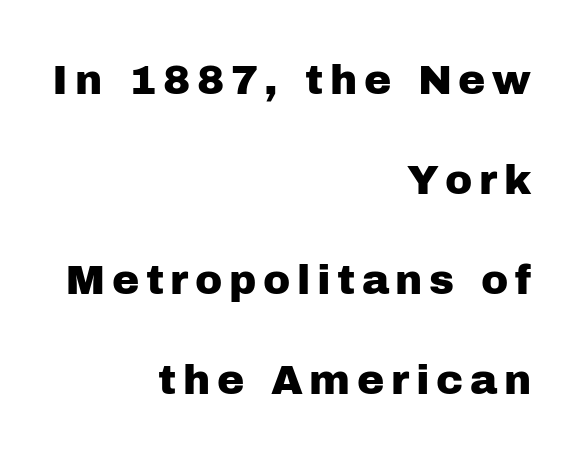
The image shows 41 px sans-serif type, upright; set right-aligned, loose line spacing (2.44x), not underlined; low stroke contrast and a medium x-height.
